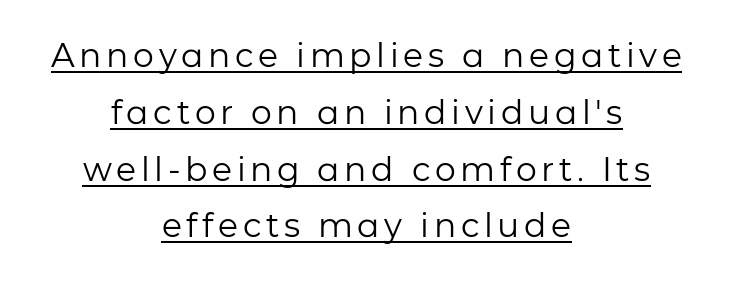
The image shows 33 px regular-weight sans-serif type, upright; set centered, line spacing 1.72x, underlined; low stroke contrast and a medium x-height.
